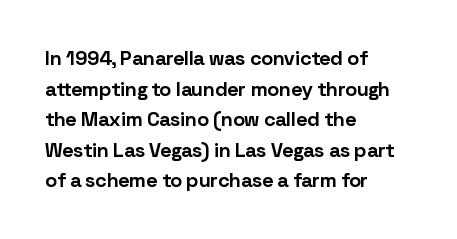
Q: Is the text bold? A: Yes.
Q: Is the text italic (slanted)? A: No, it is upright.
Q: Is the text underlined? A: No.
Q: How is the paragraph aligned? A: Left-aligned.
Q: Is the spacing between letters normal or unusually wide? A: Normal.
Q: Is the spacing between lines tight, normal or loose? A: Normal.
